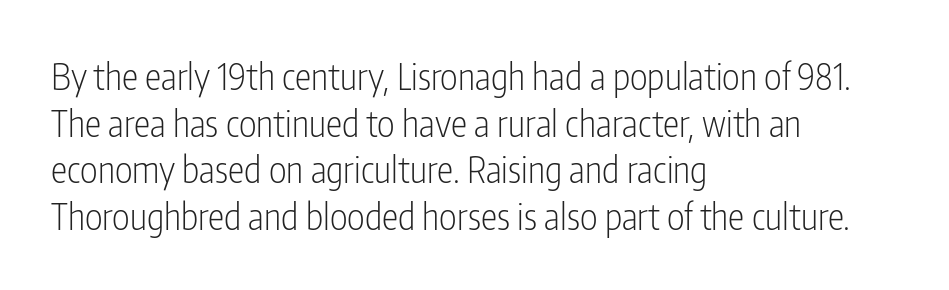
Q: Is the text bold? A: No.
Q: Is the text italic (slanted)? A: No, it is upright.
Q: Is the typeface a serif or a sans-serif typeface? A: Sans-serif.
Q: Is the text underlined? A: No.
Q: How is the paragraph aligned? A: Left-aligned.
Q: Is the spacing between letters normal or unusually wide? A: Normal.
Q: Is the spacing between lines tight, normal or loose? A: Normal.
Q: Width (condensed, normal, or wide)? A: Condensed.
Q: Stroke contrast? A: Low.
Q: x-height? A: Medium.
Q: Monospaced? A: No.
